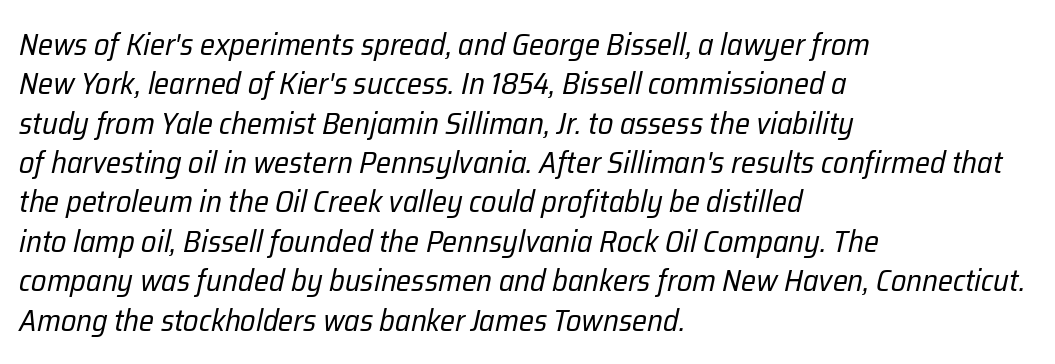
{"italic": "yes", "lean": "right", "slant_degrees": 12, "bold": "no", "weight": "regular", "width": "condensed", "stroke_contrast": "low", "x_height": "medium", "monospaced": "no", "underline": "no", "align": "left", "line_spacing": "normal", "line_spacing_ratio": 1.27, "letter_spacing": "normal", "letter_spacing_em": 0.0, "glyph_px": 31}
